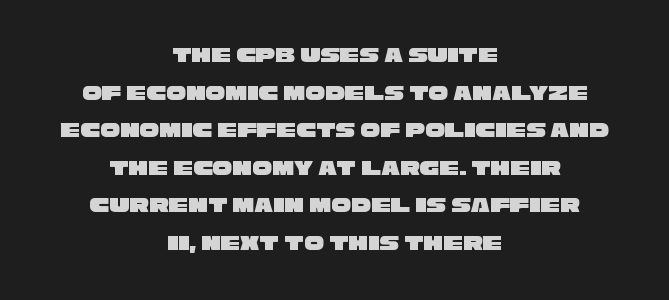
The image shows 22 px text type; set centered, line spacing 1.71x, normal letter spacing, not underlined.
